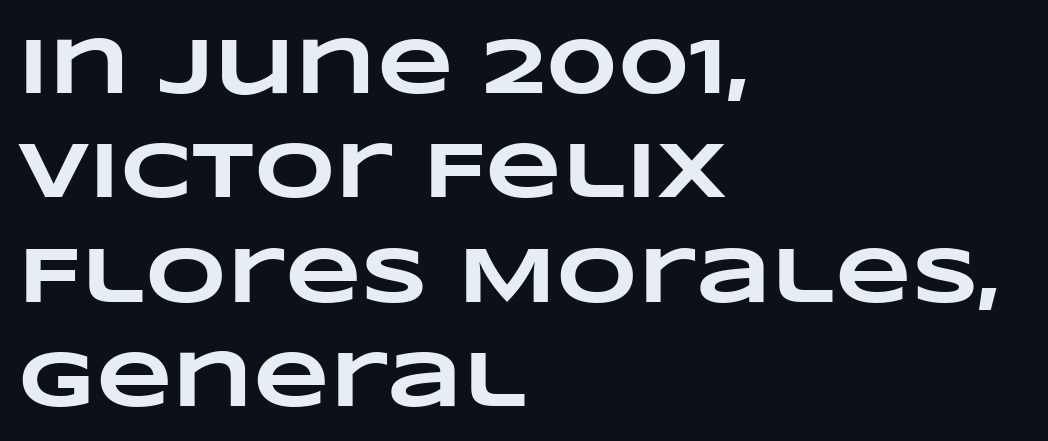
{"bold": "yes", "weight": "heavy", "width": "wide", "stroke_contrast": "low", "x_height": "large", "monospaced": "no", "underline": "no", "align": "left", "line_spacing": "normal", "line_spacing_ratio": 1.32, "letter_spacing": "normal", "letter_spacing_em": 0.0, "glyph_px": 79}
